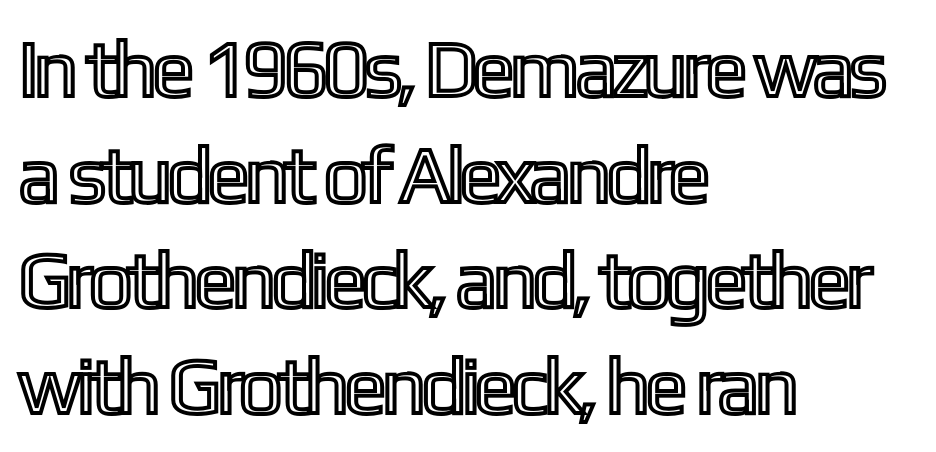
{"italic": "no", "width": "condensed", "x_height": "medium", "monospaced": "no", "underline": "no", "align": "left", "line_spacing": "normal", "line_spacing_ratio": 1.32, "letter_spacing": "normal", "letter_spacing_em": 0.0, "glyph_px": 80}
